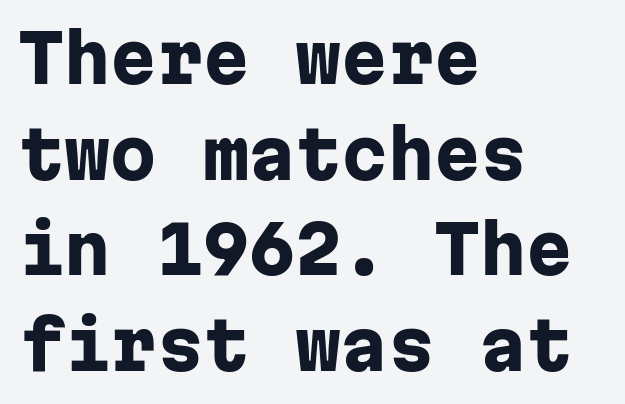
{"serif": "no", "italic": "no", "bold": "yes", "weight": "heavy", "width": "normal", "stroke_contrast": "low", "x_height": "medium", "monospaced": "yes", "underline": "no", "align": "left", "line_spacing": "normal", "line_spacing_ratio": 1.45, "letter_spacing": "normal", "letter_spacing_em": 0.0, "glyph_px": 66}
